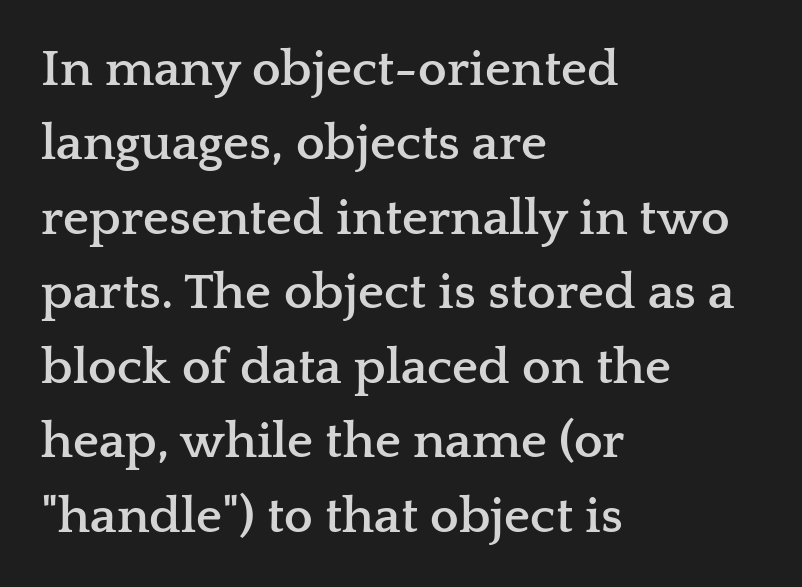
The image shows 51 px semibold, wide serif type, upright; set left-aligned, normal line spacing (1.46x), normal letter spacing, not underlined; low stroke contrast and a medium x-height.
